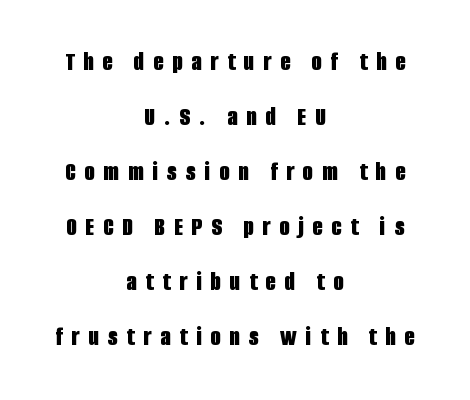
A great deal of white space separates one row of letters from the next. Centered paragraph, ragged on both sides. Any mark beneath the type? The region is blank. The face used here is rendered with a markedly widened letterfit.
